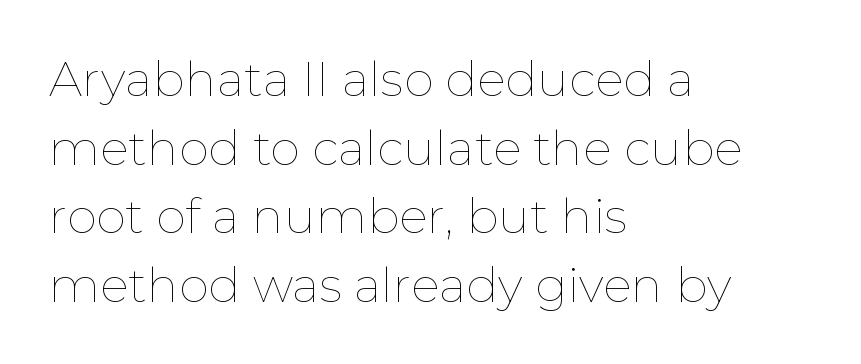
Q: Is the text bold? A: No.
Q: Is the text italic (slanted)? A: No, it is upright.
Q: Is the text underlined? A: No.
Q: How is the paragraph aligned? A: Left-aligned.
Q: Is the spacing between letters normal or unusually wide? A: Normal.
Q: Is the spacing between lines tight, normal or loose? A: Normal.
Q: Width (condensed, normal, or wide)? A: Normal.
Q: Stroke contrast? A: Low.
Q: x-height? A: Medium.
Q: Monospaced? A: No.
